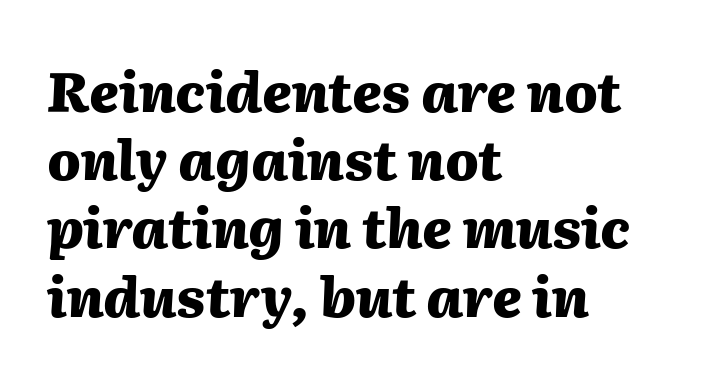
Q: Is the text bold? A: Yes.
Q: Is the text italic (slanted)? A: Yes, it leans right by about 2 degrees.
Q: Is the text underlined? A: No.
Q: How is the paragraph aligned? A: Left-aligned.
Q: Is the spacing between letters normal or unusually wide? A: Normal.
Q: Width (condensed, normal, or wide)? A: Normal.
Q: Stroke contrast? A: Medium.
Q: x-height? A: Medium.
Q: Monospaced? A: No.
